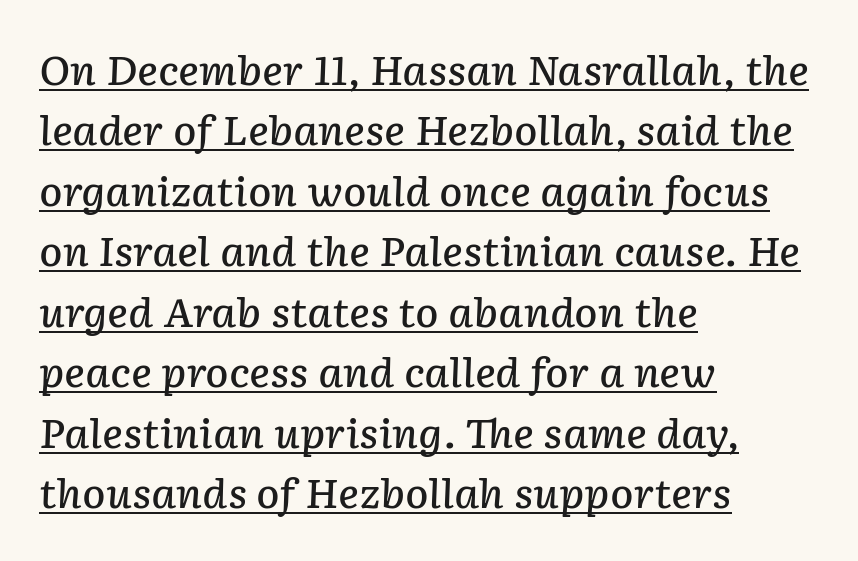
Q: Is the text bold? A: Semi-bold.
Q: Is the text italic (slanted)? A: Yes, it leans right by about 2 degrees.
Q: Is the text underlined? A: Yes.
Q: How is the paragraph aligned? A: Left-aligned.
Q: Is the spacing between letters normal or unusually wide? A: Normal.
Q: Is the spacing between lines tight, normal or loose? A: Normal.
Q: Width (condensed, normal, or wide)? A: Normal.
Q: Stroke contrast? A: Low.
Q: x-height? A: Medium.
Q: Monospaced? A: No.
